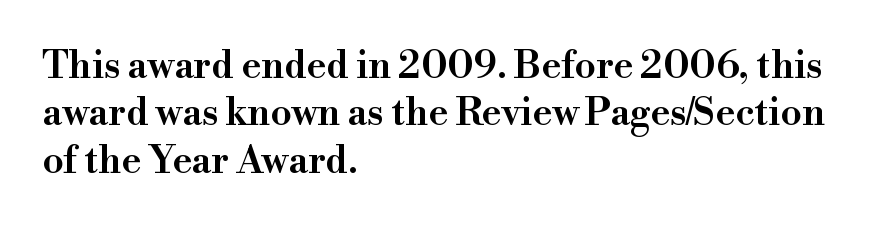
The image shows 38 px semibold serif type, upright; set left-aligned, normal line spacing (1.25x), normal letter spacing, not underlined; high stroke contrast and a small x-height.
